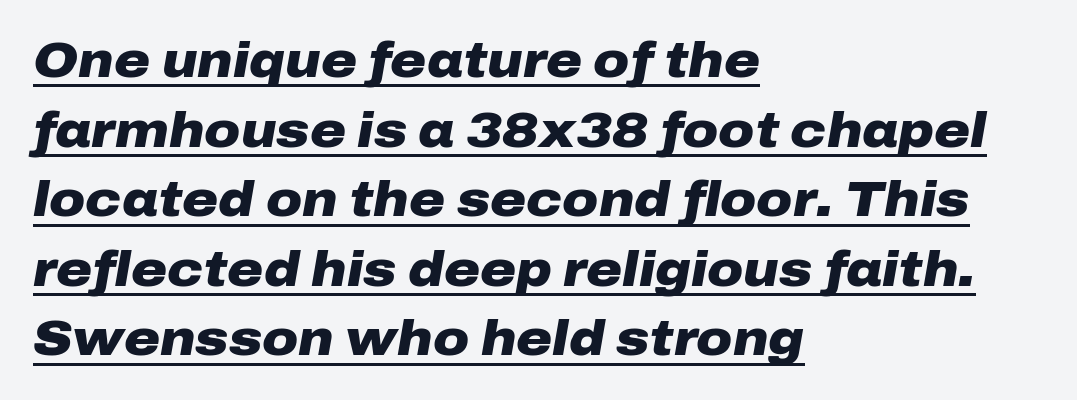
The lines are quadded left. This sample has the flowing, uneven cadence of proportional lettering. Emphasis-style slanted type is in use. Decoration check: the copy is underlined. Compared with an ordinary text face, these strokes are far heavier — a full bold.
